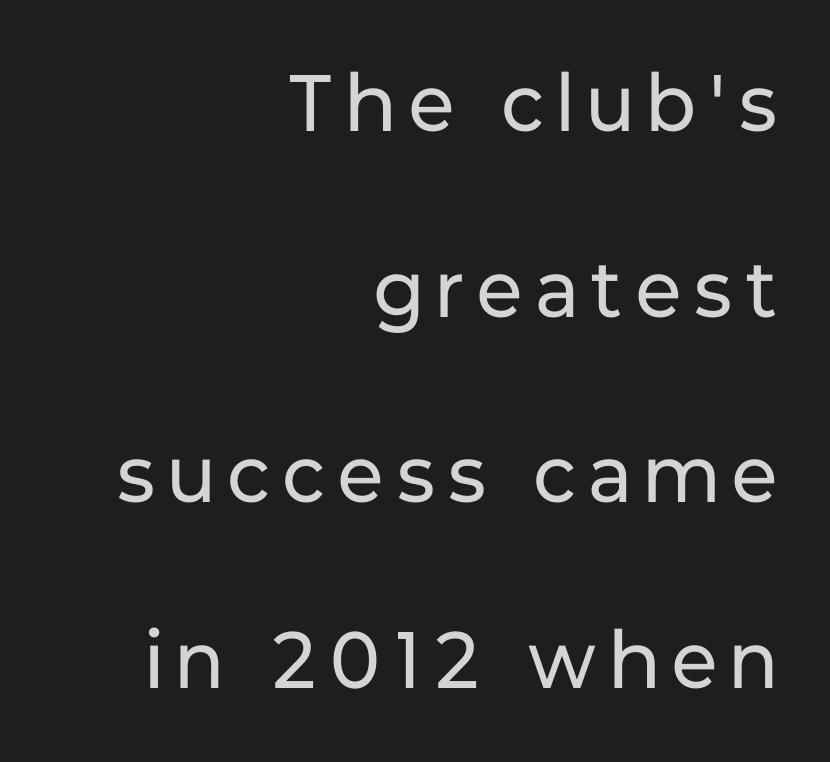
The foot of each line stays bare and open. Teacher's note: observe the even right margin — that is flush-right alignment. Stroke thickness stays within the range of a standard reading face or lighter. Serifs: no, the terminals of the letterforms are clean. Looks like regular typesetting: each glyph gets only the width it needs. Leading: increased.
